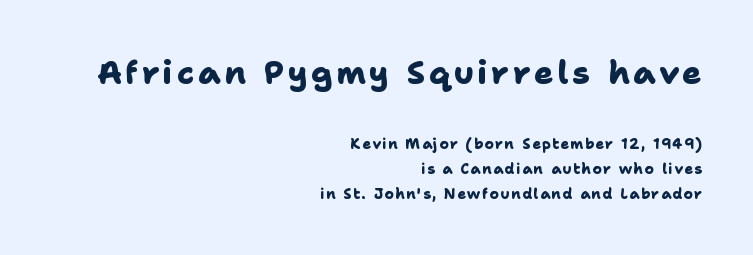
Q: Is the text bold? A: Yes.
Q: Is the typeface a serif or a sans-serif typeface? A: Sans-serif.
Q: Is the text underlined? A: No.
Q: How is the paragraph aligned? A: Right-aligned.
Q: Which block of text is set in a larger size, the first (top) or the second (bottom)? A: The first (top) one.
Q: Width (condensed, normal, or wide)? A: Normal.
Q: Stroke contrast? A: Low.
Q: x-height? A: Medium.
Q: Monospaced? A: No.
